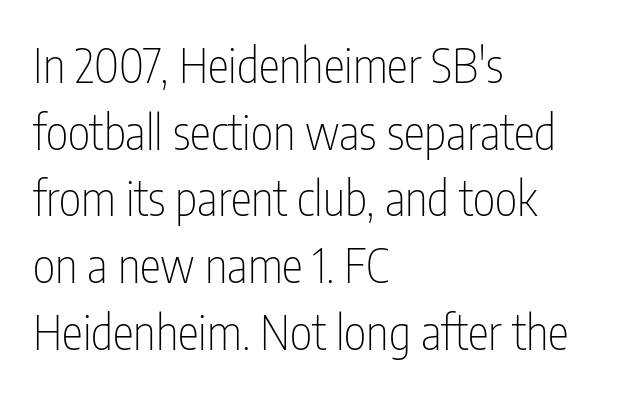
Q: Is the text bold? A: No.
Q: Is the text italic (slanted)? A: No, it is upright.
Q: Is the typeface a serif or a sans-serif typeface? A: Sans-serif.
Q: Is the text underlined? A: No.
Q: How is the paragraph aligned? A: Left-aligned.
Q: Is the spacing between letters normal or unusually wide? A: Normal.
Q: Is the spacing between lines tight, normal or loose? A: Normal.
Q: Width (condensed, normal, or wide)? A: Condensed.
Q: Stroke contrast? A: Low.
Q: x-height? A: Medium.
Q: Monospaced? A: No.
